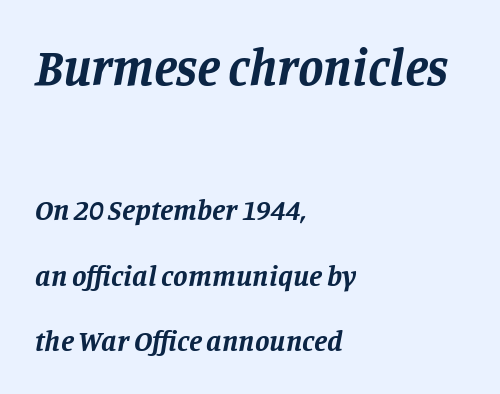
{"serif": "yes", "italic": "yes", "lean": "right", "slant_degrees": 11, "bold": "yes", "weight": "bold", "width": "normal", "stroke_contrast": "low", "x_height": "large", "monospaced": "no", "underline": "no", "align": "left", "line_spacing": "loose", "line_spacing_ratio": 2.26, "letter_spacing": "normal", "letter_spacing_em": 0.0, "larger_block": "first", "size_ratio": 1.76, "glyph_px": 51}
